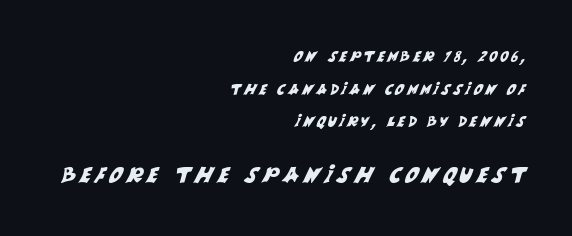
Plain, unruled lines of type. Bigger letters appear in the bottom chunk; the top chunk is reduced. This rendering uses right alignment, leaving the left contour irregular. Leading: increased. The line texture is sparse and dotted thanks to wide tracking.
